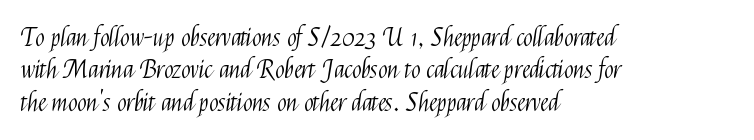
{"bold": "no", "underline": "no", "align": "left", "line_spacing": "normal", "line_spacing_ratio": 1.3, "letter_spacing": "normal", "letter_spacing_em": 0.0, "glyph_px": 25}
